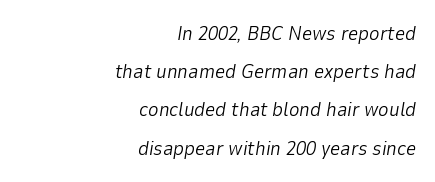
The image shows 20 px text type, italic (leaning right); set right-aligned, loose line spacing (1.91x), normal letter spacing, not underlined.
